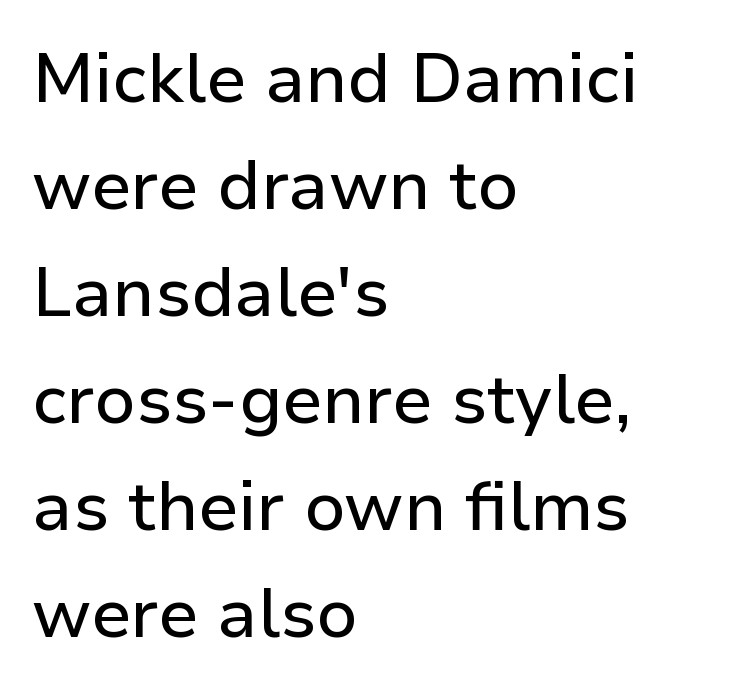
Q: Is the text italic (slanted)? A: No, it is upright.
Q: Is the typeface a serif or a sans-serif typeface? A: Sans-serif.
Q: Is the text underlined? A: No.
Q: How is the paragraph aligned? A: Left-aligned.
Q: Is the spacing between letters normal or unusually wide? A: Normal.
Q: Is the spacing between lines tight, normal or loose? A: Normal.
Q: Width (condensed, normal, or wide)? A: Normal.
Q: Stroke contrast? A: Low.
Q: x-height? A: Medium.
Q: Monospaced? A: No.
